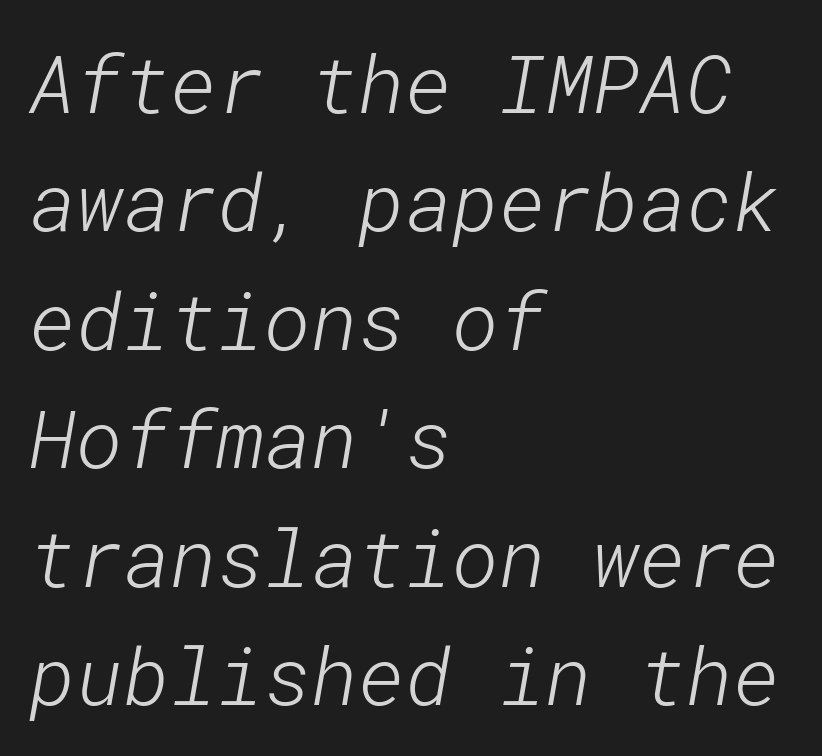
The image shows 80 px light sans-serif type; set left-aligned, normal line spacing (1.48x), normal letter spacing, not underlined; low stroke contrast and a medium x-height.
